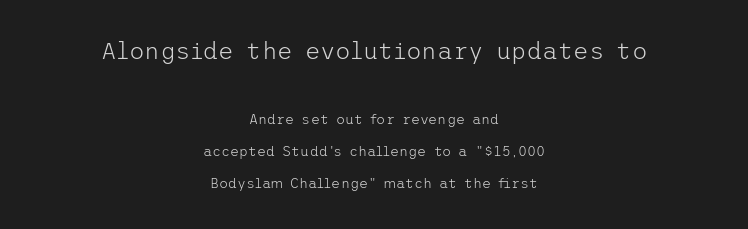
Q: Is the text bold? A: No.
Q: Is the text italic (slanted)? A: No, it is upright.
Q: Is the text underlined? A: No.
Q: How is the paragraph aligned? A: Centered.
Q: Is the spacing between letters normal or unusually wide? A: Normal.
Q: Is the spacing between lines tight, normal or loose? A: Loose.
Q: Which block of text is set in a larger size, the first (top) or the second (bottom)? A: The first (top) one.
